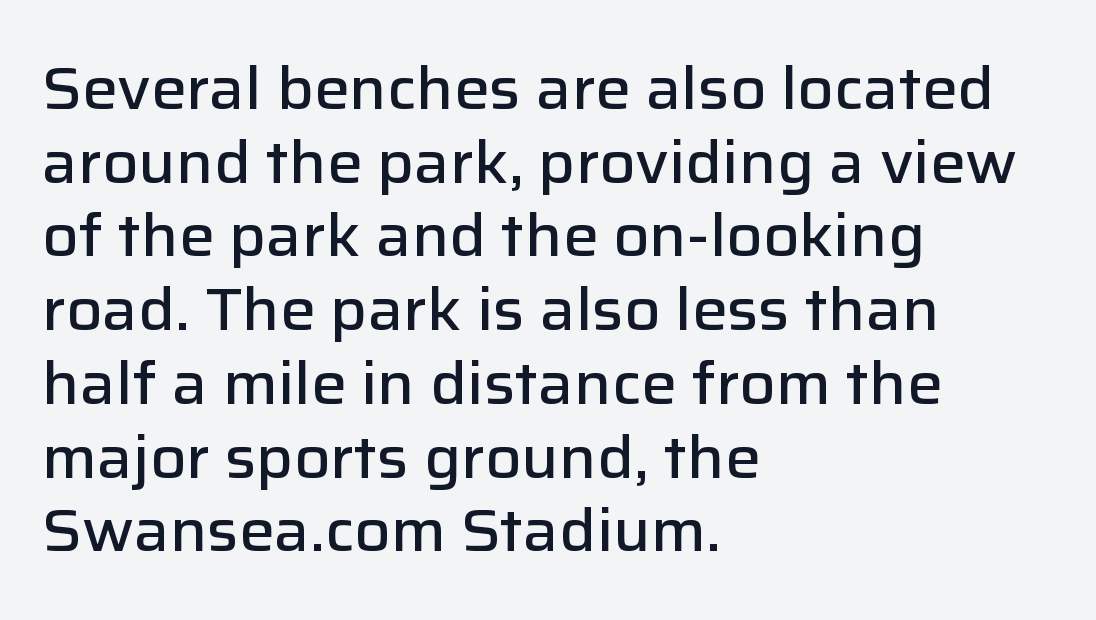
A bare baseline throughout the passage. This sample has the flowing, uneven cadence of proportional lettering. Note: no serifs on the glyphs. Students, note that the glyphs here touch the page at normal intervals. As a designer I'd log this as weight 600, semibold.
